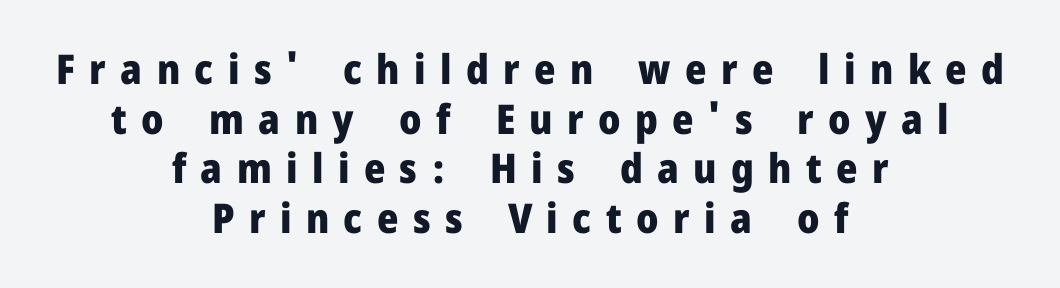
No word sits above an underline. Does the lettering tilt? It doesn't — this is upright. Both edges are ragged and mirror each other, which tells us the setting is centered. Compared with an ordinary text face, these strokes are far heavier — a full bold. Check where the strokes stop: nothing finishes them off — pure sans.
